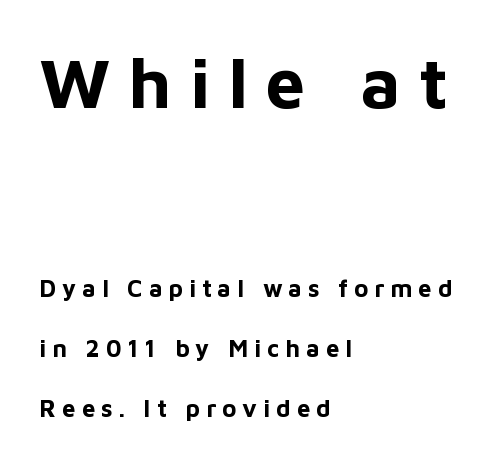
{"serif": "no", "italic": "no", "bold": "yes", "weight": "bold", "width": "normal", "stroke_contrast": "low", "x_height": "medium", "monospaced": "no", "underline": "no", "align": "left", "line_spacing": "loose", "line_spacing_ratio": 2.5, "letter_spacing": "wide", "letter_spacing_em": 0.25, "larger_block": "first", "size_ratio": 2.96, "glyph_px": 71}
